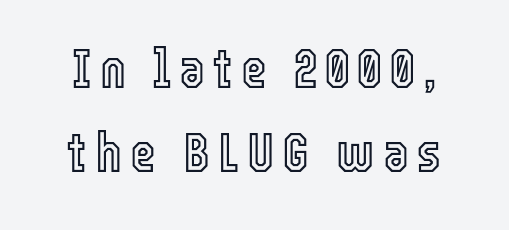
Q: Is the text italic (slanted)? A: No, it is upright.
Q: Is the text underlined? A: No.
Q: Is the spacing between lines tight, normal or loose? A: Normal.
Q: Width (condensed, normal, or wide)? A: Condensed.
Q: x-height? A: Medium.
Q: Monospaced? A: No.
